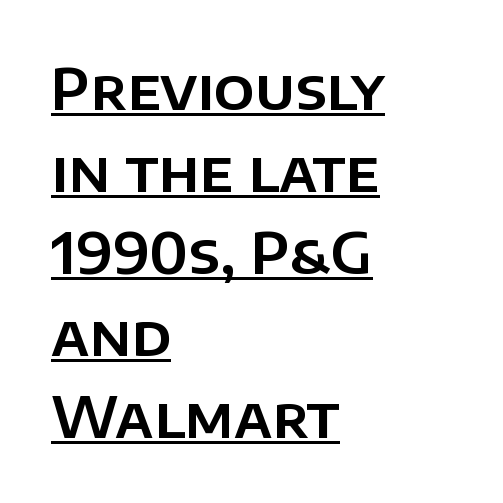
Q: Is the text italic (slanted)? A: No, it is upright.
Q: Is the typeface a serif or a sans-serif typeface? A: Sans-serif.
Q: Is the text underlined? A: Yes.
Q: How is the paragraph aligned? A: Left-aligned.
Q: Is the spacing between letters normal or unusually wide? A: Normal.
Q: Is the spacing between lines tight, normal or loose? A: Normal.
Q: Width (condensed, normal, or wide)? A: Normal.
Q: Stroke contrast? A: Low.
Q: x-height? A: Large.
Q: Monospaced? A: No.
